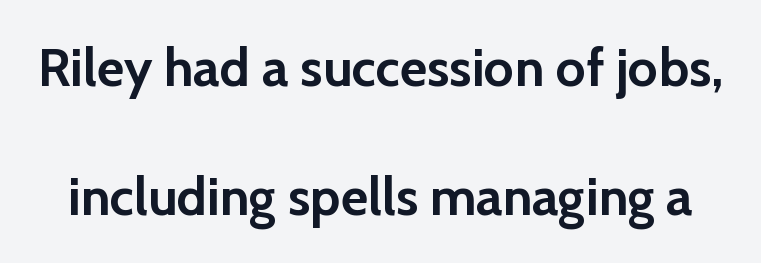
Q: Is the text bold? A: Yes.
Q: Is the text italic (slanted)? A: No, it is upright.
Q: Is the typeface a serif or a sans-serif typeface? A: Sans-serif.
Q: Is the text underlined? A: No.
Q: Is the spacing between letters normal or unusually wide? A: Normal.
Q: Is the spacing between lines tight, normal or loose? A: Loose.
Q: Width (condensed, normal, or wide)? A: Normal.
Q: Stroke contrast? A: Low.
Q: x-height? A: Medium.
Q: Monospaced? A: No.
